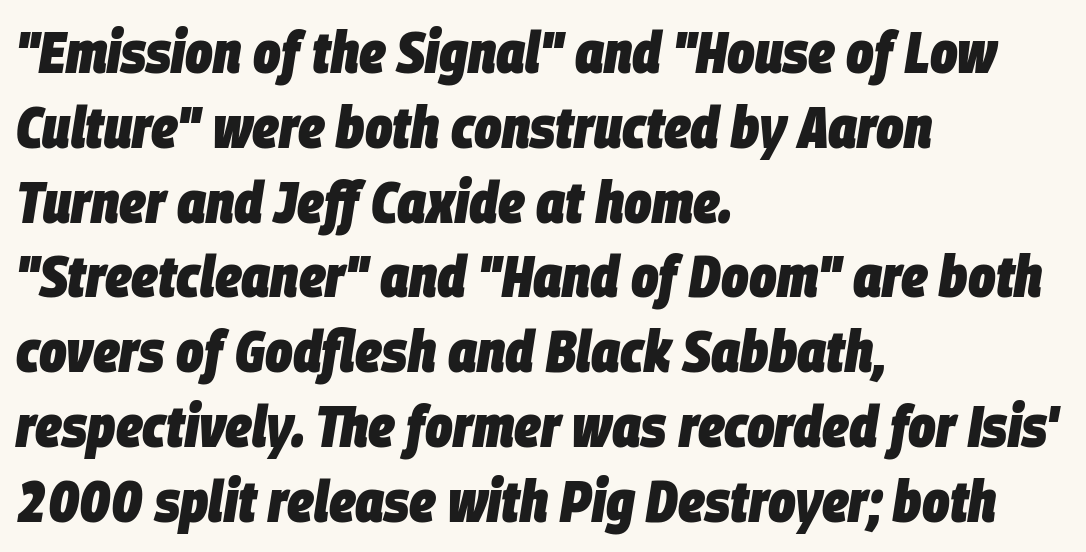
{"italic": "yes", "lean": "right", "slant_degrees": 9, "bold": "yes", "weight": "heavy", "width": "condensed", "stroke_contrast": "low", "x_height": "large", "monospaced": "no", "underline": "no", "align": "left", "line_spacing": "normal", "line_spacing_ratio": 1.29, "letter_spacing": "normal", "letter_spacing_em": 0.0, "glyph_px": 58}
